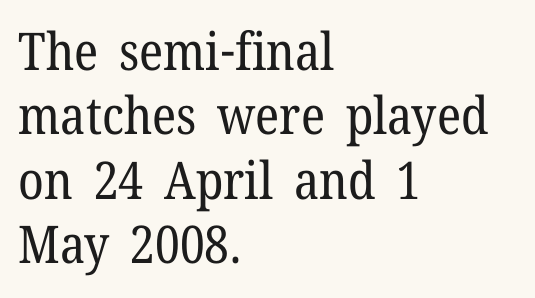
The image shows 52 px regular-weight serif type, upright; set left-aligned, line spacing 1.24x, normal letter spacing, not underlined; low stroke contrast and a medium x-height.
